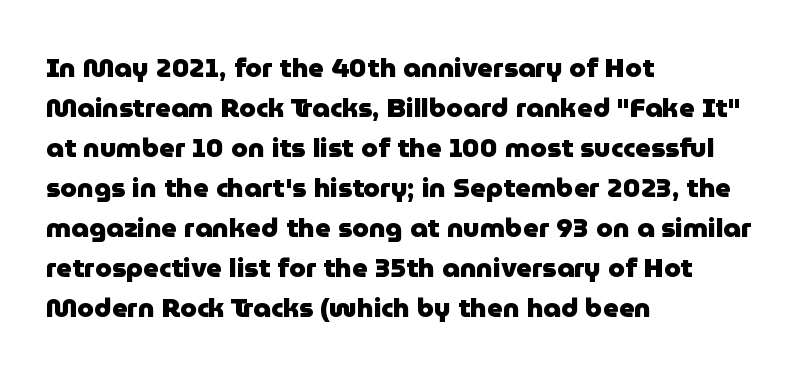
{"italic": "no", "bold": "yes", "underline": "no", "align": "left", "line_spacing": "normal", "line_spacing_ratio": 1.48, "letter_spacing": "normal", "letter_spacing_em": 0.0, "glyph_px": 27}
